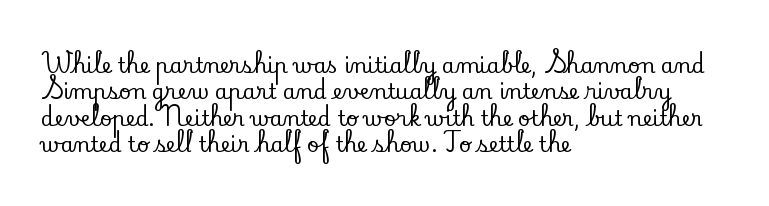
Is there much room between lines? A standard amount, neither cramped nor airy. The line texture is even and compact thanks to regular tracking. In terms of posture, this sample is upright. The paragraph has a hard left edge and a soft right edge. The strip under each line holds only bare page.
